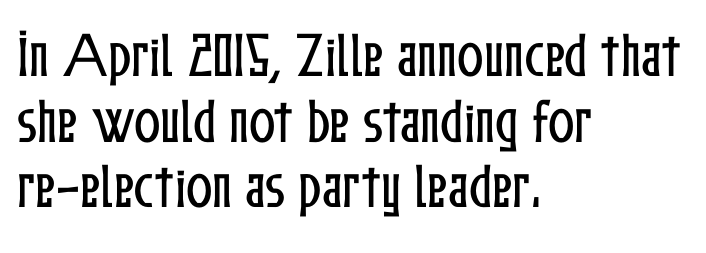
Does extra space separate the letters? No, they use regular spacing. The axis of the letterforms is exactly vertical. You could not count columns in this text — the font is proportionally spaced. The rag falls on the right side of this text block. A bare baseline throughout the passage. Leading matches the norm, producing a regular column.
